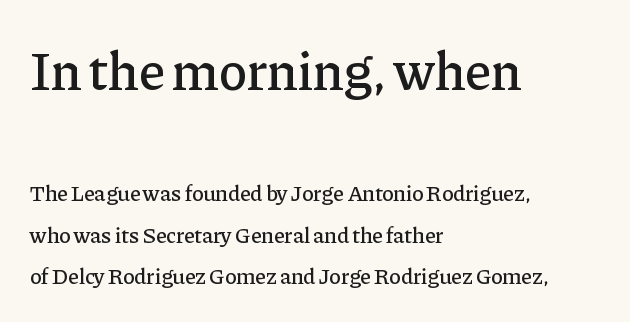
The image shows 54 px serif type, upright; set left-aligned, loose line spacing (1.9x), normal letter spacing, not underlined; the first (top) block is 2.45x larger; low stroke contrast and a medium x-height.
